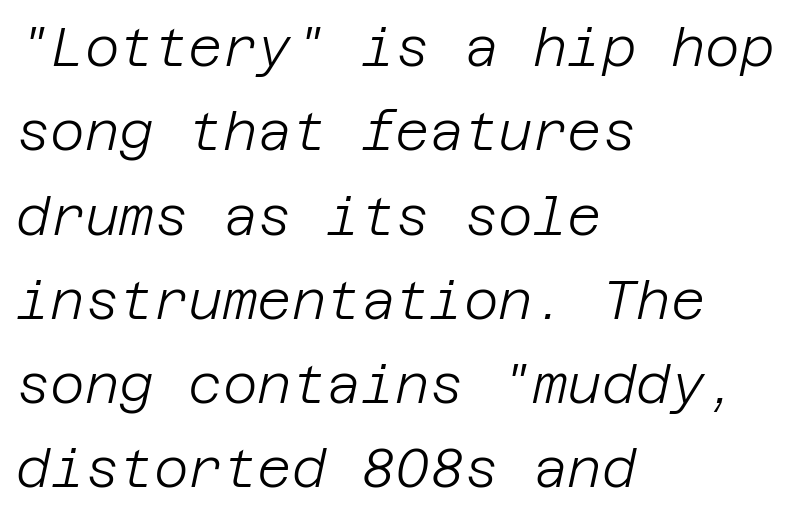
Q: Is the text bold? A: No.
Q: Is the text italic (slanted)? A: Yes, it leans right by about 12 degrees.
Q: Is the text underlined? A: No.
Q: How is the paragraph aligned? A: Left-aligned.
Q: Is the spacing between letters normal or unusually wide? A: Normal.
Q: Is the spacing between lines tight, normal or loose? A: Normal.
Q: Width (condensed, normal, or wide)? A: Normal.
Q: Stroke contrast? A: Low.
Q: x-height? A: Large.
